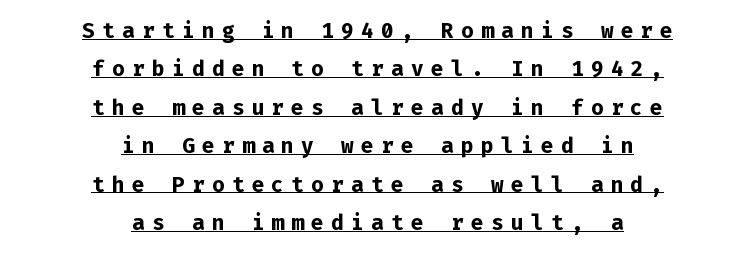
{"italic": "no", "bold": "yes", "underline": "yes", "align": "center", "line_spacing_ratio": 1.83, "letter_spacing": "wide", "letter_spacing_em": 0.35, "glyph_px": 21}
